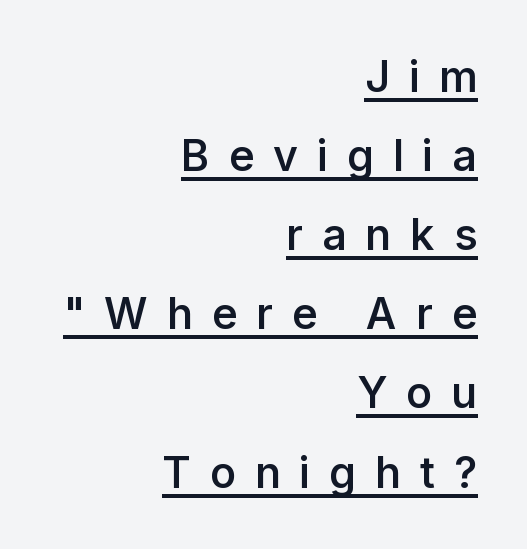
The letters advance in unequal steps, a hallmark of proportional type. Italic? Not at all — the glyphs are vertical. Here the glyphs are tracked loosely, breaking word shapes into spaced letters. Are there feet on the stems? There aren't — it's a sans. Beneath each row of characters lies a ruled line. The ragged edge is on the left, which tells us the setting is flush right.
